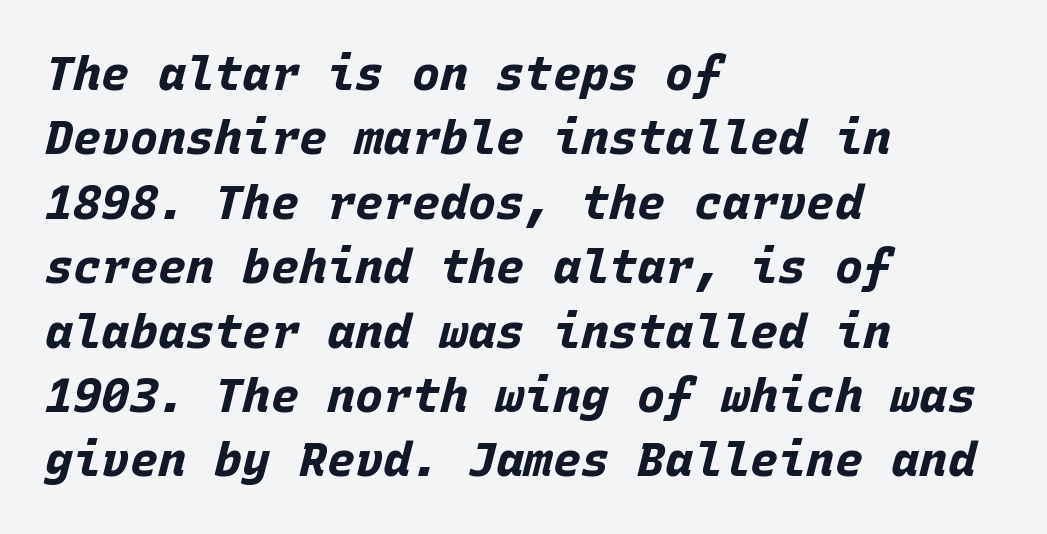
Q: Is the text bold? A: Yes.
Q: Is the text italic (slanted)? A: Yes, it leans right by about 15 degrees.
Q: Is the text underlined? A: No.
Q: How is the paragraph aligned? A: Left-aligned.
Q: Is the spacing between letters normal or unusually wide? A: Normal.
Q: Is the spacing between lines tight, normal or loose? A: Normal.
Q: Width (condensed, normal, or wide)? A: Normal.
Q: Stroke contrast? A: Low.
Q: x-height? A: Large.
Q: Monospaced? A: Yes.
